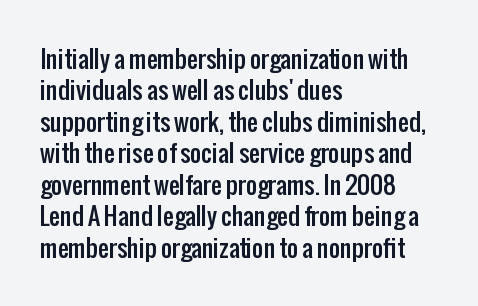
Q: Is the text italic (slanted)? A: No, it is upright.
Q: Is the text underlined? A: No.
Q: How is the paragraph aligned? A: Left-aligned.
Q: Is the spacing between letters normal or unusually wide? A: Normal.
Q: Is the spacing between lines tight, normal or loose? A: Normal.
